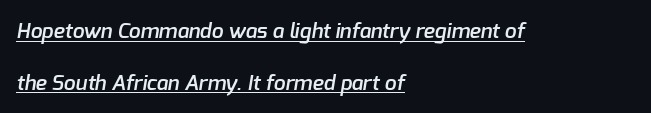
Q: Is the text bold? A: Semi-bold.
Q: Is the text underlined? A: Yes.
Q: How is the paragraph aligned? A: Left-aligned.
Q: Is the spacing between letters normal or unusually wide? A: Normal.
Q: Is the spacing between lines tight, normal or loose? A: Loose.
